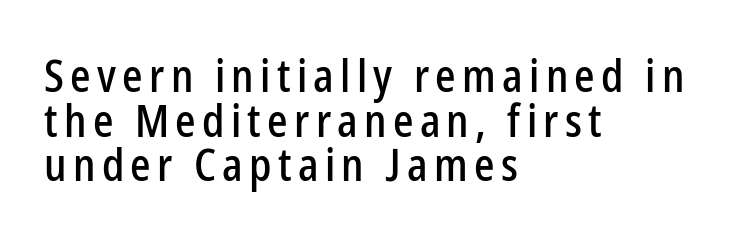
Q: Is the text italic (slanted)? A: No, it is upright.
Q: Is the typeface a serif or a sans-serif typeface? A: Sans-serif.
Q: Is the text underlined? A: No.
Q: How is the paragraph aligned? A: Left-aligned.
Q: Is the spacing between lines tight, normal or loose? A: Tight.
Q: Width (condensed, normal, or wide)? A: Condensed.
Q: Stroke contrast? A: Low.
Q: x-height? A: Medium.
Q: Monospaced? A: No.
